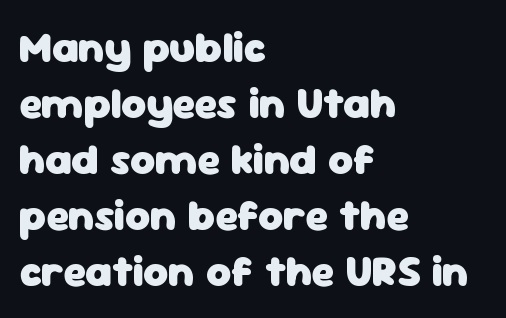
Casual observation: everything's shoved over to the left. This sample keeps an unexceptional amount of space between lines. Has an underline been added? It has not. The axis of the letterforms is exactly vertical. Is this a fixed-width face? No — the glyphs have proportional, varying widths.
